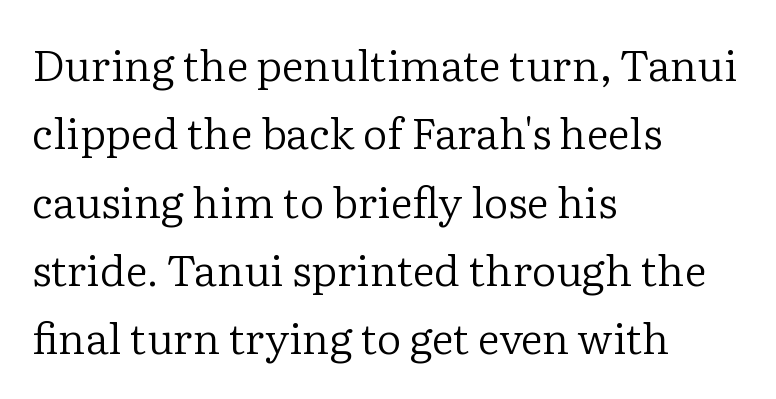
{"serif": "yes", "italic": "no", "bold": "no", "weight": "regular", "width": "normal", "stroke_contrast": "low", "x_height": "medium", "monospaced": "no", "underline": "no", "align": "left", "line_spacing": "normal", "line_spacing_ratio": 1.59, "letter_spacing": "normal", "letter_spacing_em": 0.0, "glyph_px": 43}
